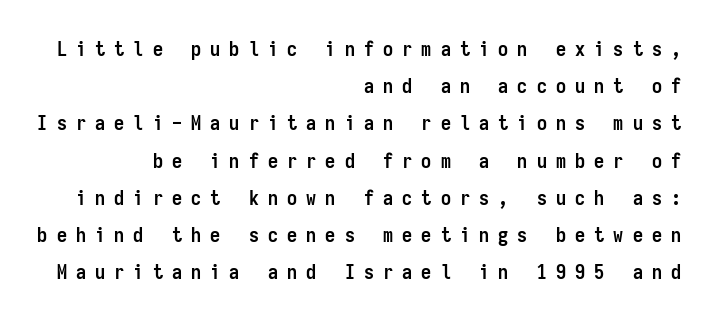
Stroke thickness is high; the sample reads as a true bold. Glance below the letters and you will spot only blank space. Every stem runs plumb, perpendicular to the baseline. These lines stack with their right ends in a neat column. Caption: expanded tracking, letters set apart.
